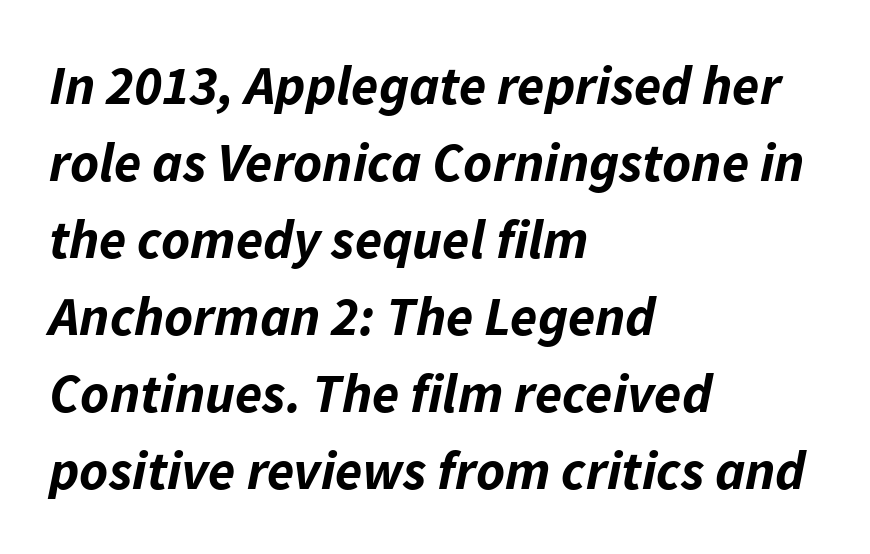
The image shows 55 px bold type, italic (leaning right); set left-aligned, normal line spacing (1.4x), normal letter spacing, not underlined; low stroke contrast and a medium x-height.
